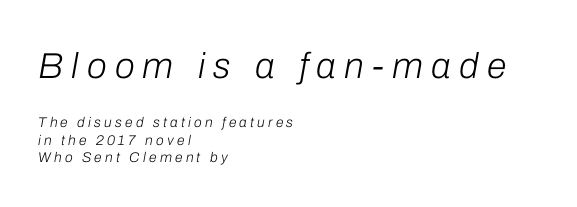
There is plenty of visible air inserted between adjacent glyphs. This sample has the flowing, uneven cadence of proportional lettering. Note: larger setting up top, smaller setting below. The lines are quadded left. Compared with ordinary roman type, these characters are visibly tilted. Nobody drew a line under any word here.
